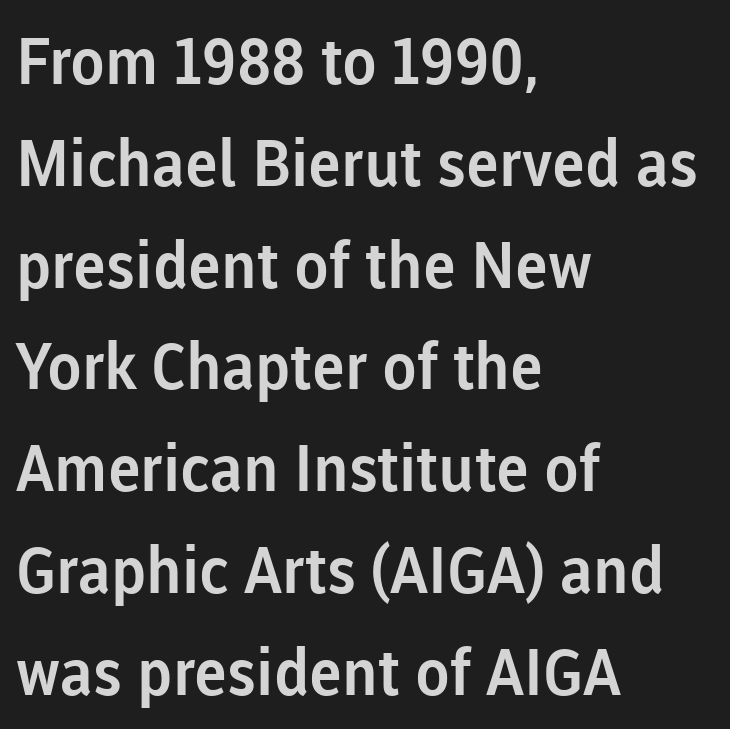
Q: Is the text italic (slanted)? A: No, it is upright.
Q: Is the typeface a serif or a sans-serif typeface? A: Sans-serif.
Q: Is the text underlined? A: No.
Q: How is the paragraph aligned? A: Left-aligned.
Q: Is the spacing between letters normal or unusually wide? A: Normal.
Q: Is the spacing between lines tight, normal or loose? A: Normal.
Q: Width (condensed, normal, or wide)? A: Normal.
Q: Stroke contrast? A: Low.
Q: x-height? A: Medium.
Q: Monospaced? A: No.
